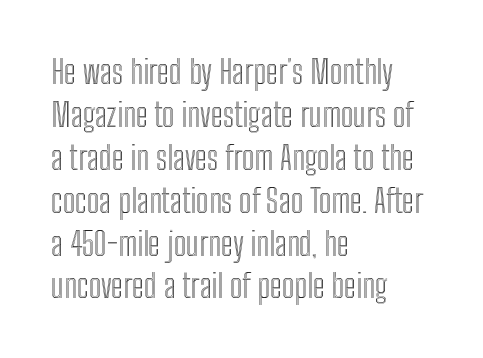
The image shows 33 px condensed type, upright; set left-aligned, normal line spacing (1.3x), normal letter spacing, not underlined; a medium x-height.
